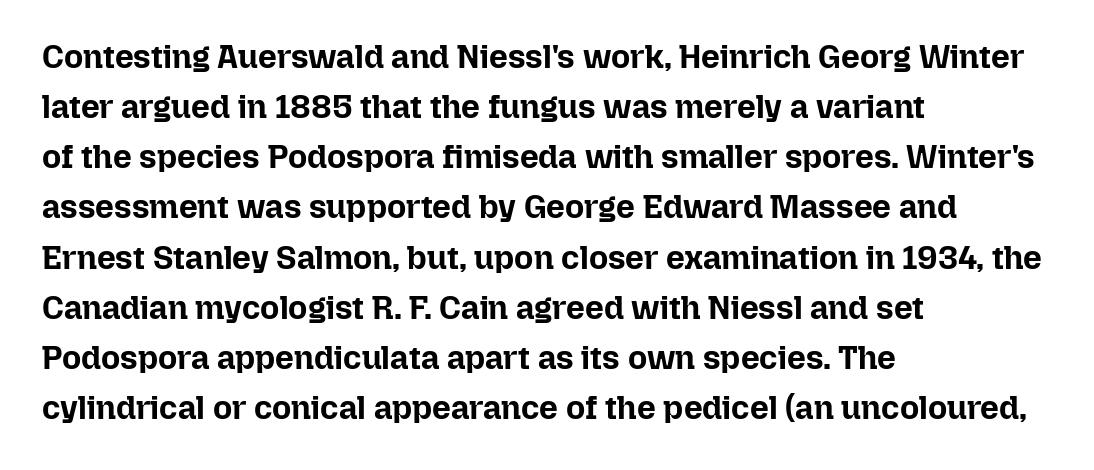
Proportional: the letters do not fall into vertical columns. The lettering stays uniformly vertical, giving the passage a roman look. Just letters on the line, the space beneath them empty. Caption: standard tracking, unaltered. These words are printed bold, with thick strokes throughout.
